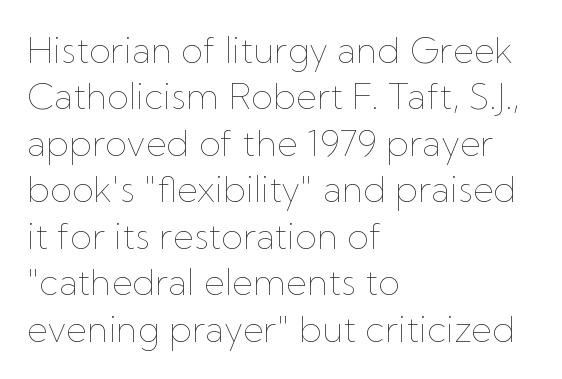
Baseline-to-baseline distance is the conventional proportion of letter height. Is the stroke heavy? The answer is a plain regular-or-lighter. Only glyphs here, with clear space below each row. Observe the ordinary spacing: letters are neighbours, not strangers. These lines are rendered in a variable-pitch font. Horizontally, the lines are justified to the leading edge only.
